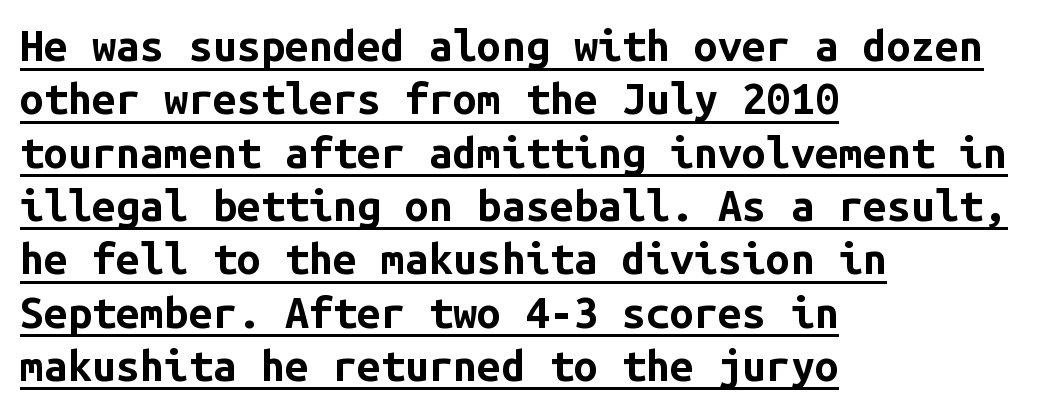
A dark, heavy texture on the line: the type is bold. Teacher's note: observe the even left margin — that is flush-left alignment. Spacing verdict: monospaced, one width for all characters. Between one letter and the next there's only the usual sliver of space.
